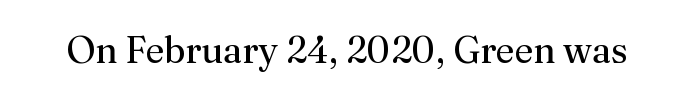
Q: Is the text bold? A: No.
Q: Is the text italic (slanted)? A: No, it is upright.
Q: Is the typeface a serif or a sans-serif typeface? A: Serif.
Q: Is the text underlined? A: No.
Q: Is the spacing between letters normal or unusually wide? A: Normal.
Q: Width (condensed, normal, or wide)? A: Normal.
Q: Stroke contrast? A: Medium.
Q: x-height? A: Medium.
Q: Monospaced? A: No.
